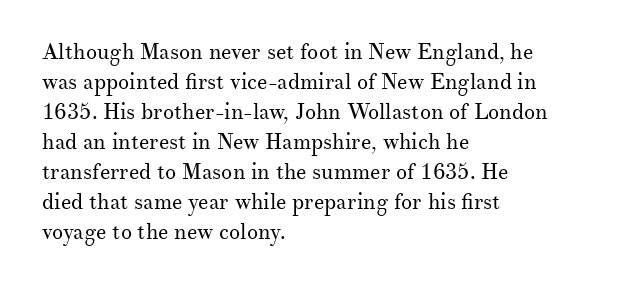
Reading down the column, the eye jumps a familiar distance to each next line. Left-aligned paragraph, ragged on the right. Check under the words: just untouched page. Nope, not italic — everything's standing straight.
